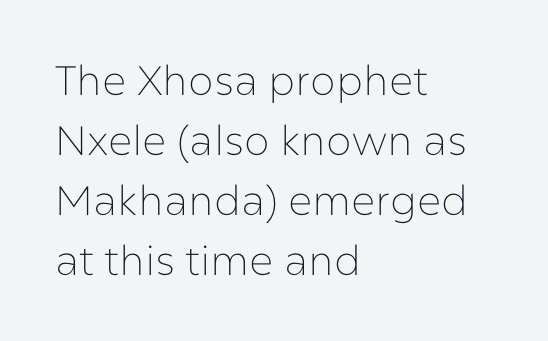
Each new line begins a customary step beneath the previous one. What kind of face is this? One without serifs — a sans. Does the lettering tilt? It doesn't — this is upright. This rendering leaves character spacing at its baseline value. The passage shown is not bold in any degree. Leftover space on each line is placed entirely after the last word.
